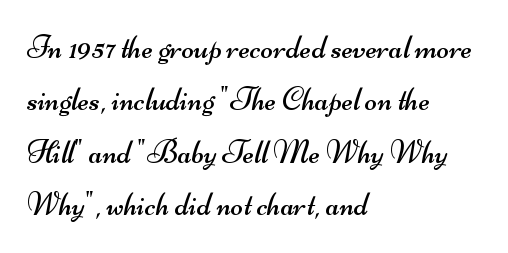
The image shows 33 px regular-weight, wide sans-serif type; set left-aligned, normal line spacing (1.59x), normal letter spacing, not underlined; medium stroke contrast and a small x-height.
